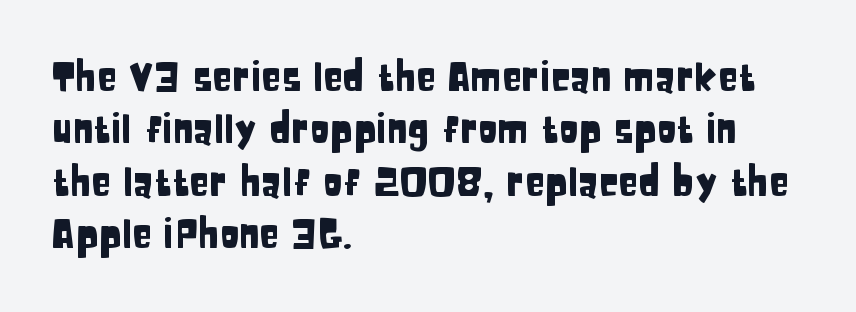
{"serif": "no", "italic": "no", "width": "condensed", "stroke_contrast": "low", "x_height": "large", "monospaced": "no", "underline": "no", "align": "left", "line_spacing": "normal", "line_spacing_ratio": 1.31, "letter_spacing": "normal", "letter_spacing_em": 0.0, "glyph_px": 40}
